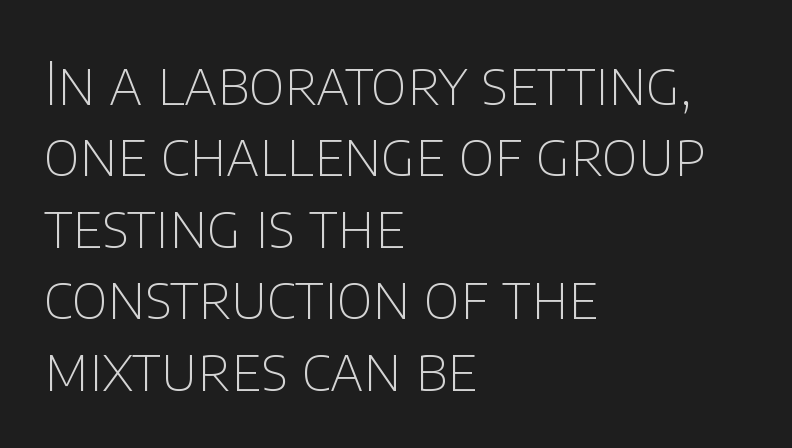
{"serif": "no", "italic": "no", "bold": "no", "weight": "thin", "width": "normal", "stroke_contrast": "low", "x_height": "large", "monospaced": "no", "underline": "no", "align": "left", "line_spacing_ratio": 1.21, "letter_spacing": "normal", "letter_spacing_em": 0.0, "glyph_px": 59}
